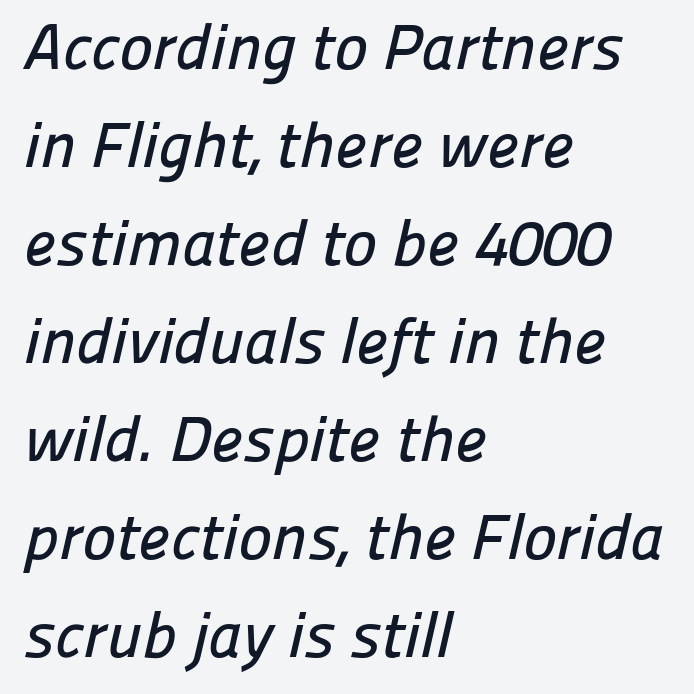
The image shows 64 px sans-serif type; set left-aligned, normal line spacing (1.53x), normal letter spacing, not underlined; low stroke contrast and a medium x-height.
